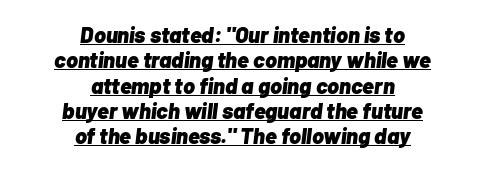
Q: Is the text bold? A: Yes.
Q: Is the text italic (slanted)? A: Yes, it leans right by about 7 degrees.
Q: Is the text underlined? A: Yes.
Q: How is the paragraph aligned? A: Centered.
Q: Is the spacing between letters normal or unusually wide? A: Normal.
Q: Is the spacing between lines tight, normal or loose? A: Tight.
